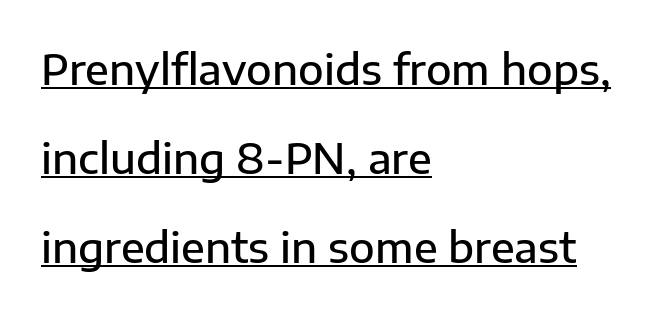
You could call the tracking neutral — neither tight nor loose. The lettering is marked with a stroke running underneath it. Stroke thickness is moderately raised; the sample reads as semibold. The letters advance in unequal steps, a hallmark of proportional type.
